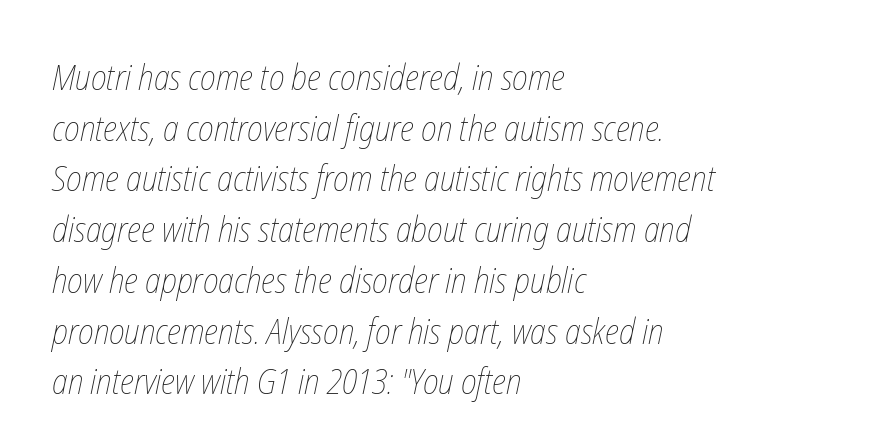
{"bold": "no", "weight": "thin", "width": "condensed", "stroke_contrast": "low", "x_height": "medium", "monospaced": "no", "underline": "no", "align": "left", "line_spacing": "normal", "line_spacing_ratio": 1.45, "letter_spacing": "normal", "letter_spacing_em": 0.0, "glyph_px": 35}
